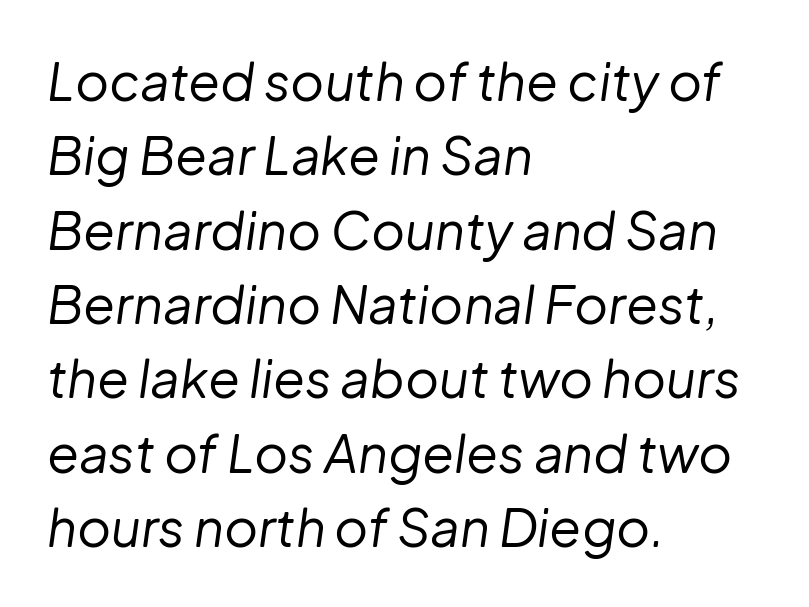
Q: Is the text bold? A: No.
Q: Is the text italic (slanted)? A: Yes, it leans right by about 8 degrees.
Q: Is the text underlined? A: No.
Q: How is the paragraph aligned? A: Left-aligned.
Q: Is the spacing between letters normal or unusually wide? A: Normal.
Q: Is the spacing between lines tight, normal or loose? A: Normal.
Q: Width (condensed, normal, or wide)? A: Normal.
Q: Stroke contrast? A: Low.
Q: x-height? A: Medium.
Q: Monospaced? A: No.
